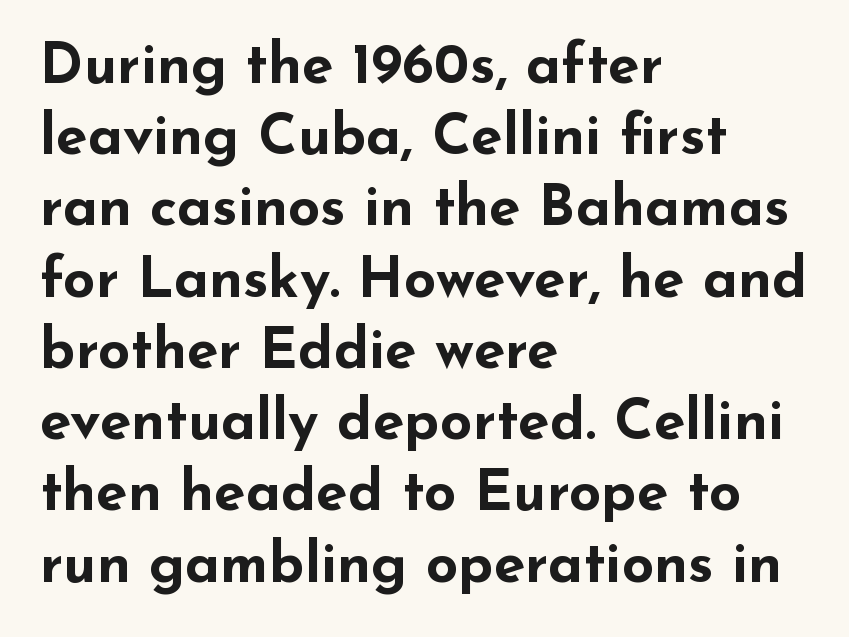
The image shows 57 px bold, wide sans-serif type, upright; set left-aligned, normal line spacing (1.25x), normal letter spacing, not underlined; low stroke contrast and a small x-height.
